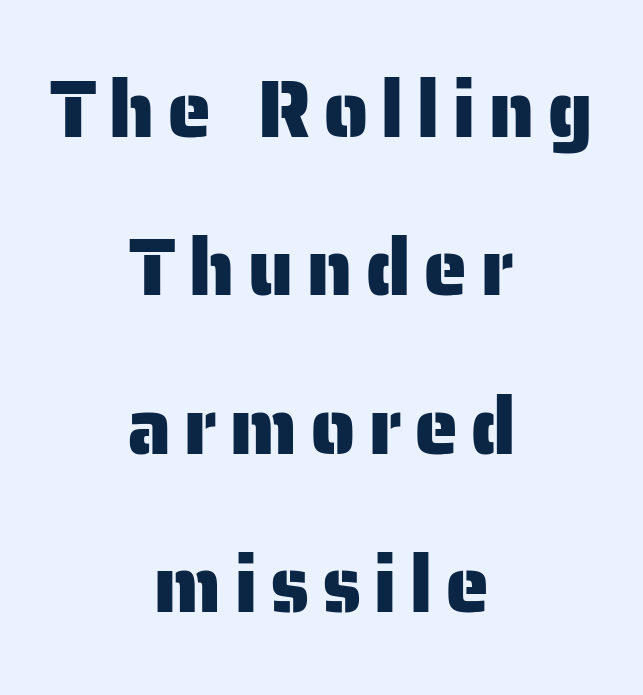
In CSS terms this would be text-align: center. Check where the strokes stop: nothing finishes them off — pure sans. Check the space under the baseline: it is left empty. The letters stand upright; this is a roman face. Here the designer chose a conventional face with non-uniform glyph widths.
